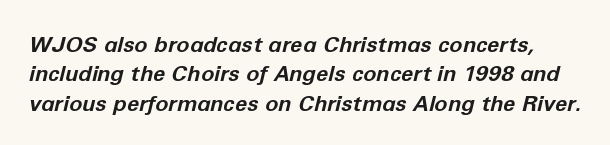
{"italic": "yes", "lean": "right", "slant_degrees": 12, "bold": "yes", "underline": "no", "line_spacing": "normal", "line_spacing_ratio": 1.33, "letter_spacing": "normal", "letter_spacing_em": 0.0, "glyph_px": 22}
